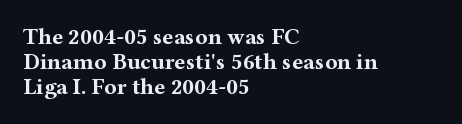
{"italic": "no", "bold": "yes", "underline": "no", "align": "left", "line_spacing": "tight", "line_spacing_ratio": 1.09, "letter_spacing": "normal", "letter_spacing_em": 0.0, "glyph_px": 23}
